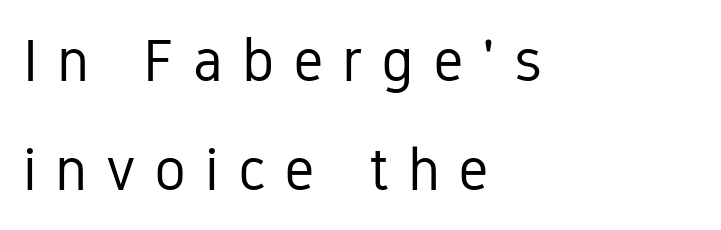
Q: Is the text bold? A: No.
Q: Is the text italic (slanted)? A: No, it is upright.
Q: Is the typeface a serif or a sans-serif typeface? A: Sans-serif.
Q: Is the text underlined? A: No.
Q: How is the paragraph aligned? A: Left-aligned.
Q: Is the spacing between letters normal or unusually wide? A: Unusually wide.
Q: Width (condensed, normal, or wide)? A: Condensed.
Q: Stroke contrast? A: Low.
Q: x-height? A: Medium.
Q: Monospaced? A: No.
